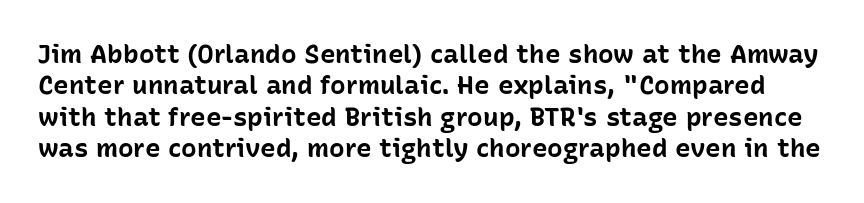
The image shows 26 px bold type, upright; set line spacing 1.21x, normal letter spacing, not underlined.
